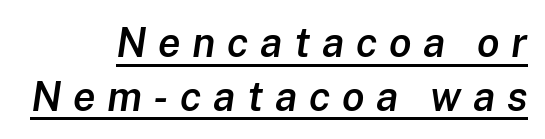
Each glyph is drawn with semibold strokes, heavier than normal yet not fully bold. Honestly, the underline is the first thing you notice here. Slanted lettering throughout. The passage shown is typed in a proportional face where columns would drift. Caption: multi-line text, flush right, ragged left. A normal amount of white space separates one row of letters from the next.
